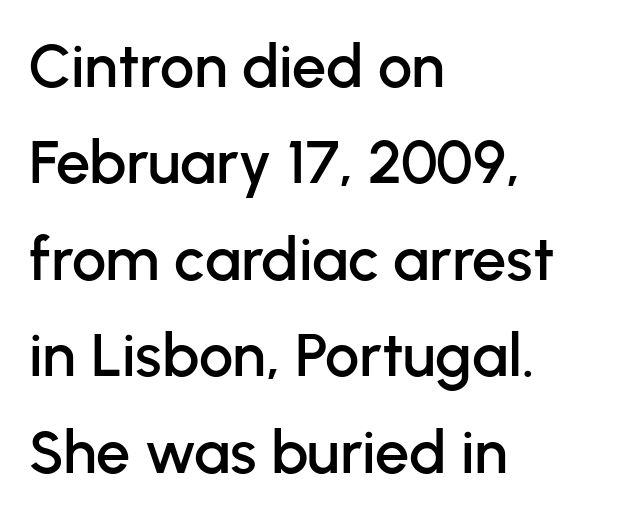
{"serif": "no", "italic": "no", "width": "normal", "stroke_contrast": "low", "x_height": "medium", "monospaced": "no", "underline": "no", "align": "left", "line_spacing": "normal", "line_spacing_ratio": 1.58, "letter_spacing": "normal", "letter_spacing_em": 0.0, "glyph_px": 61}
